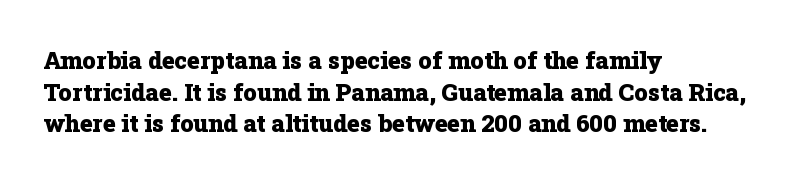
{"italic": "no", "bold": "yes", "underline": "no", "align": "left", "line_spacing": "normal", "line_spacing_ratio": 1.32, "letter_spacing": "normal", "letter_spacing_em": 0.0, "glyph_px": 24}
